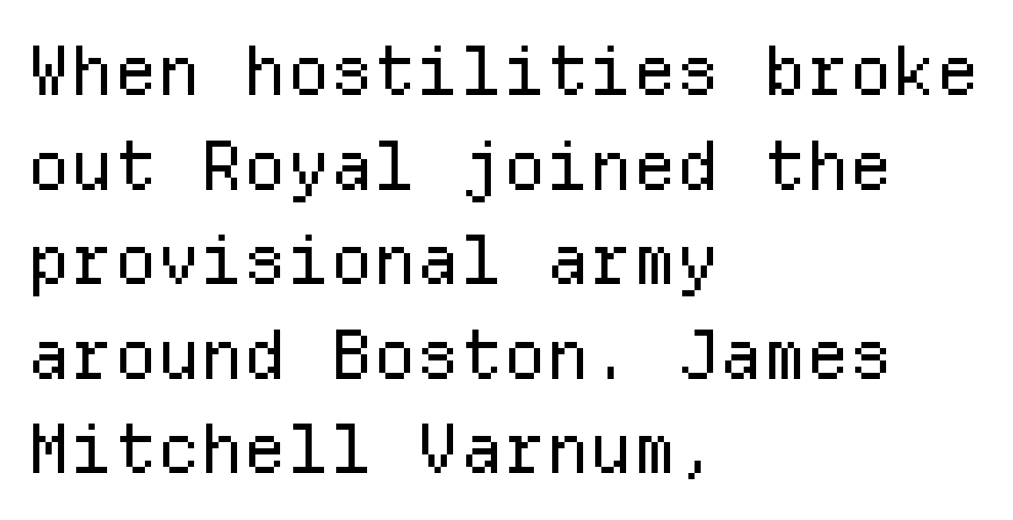
The vertical gap from one line to the next is medium. You could count columns in this text — the font is strictly monospaced. The lines in this sample share a left origin and differ only in where they stop. What kind of face is this? One without serifs — a sans. No word sits above an underline.
